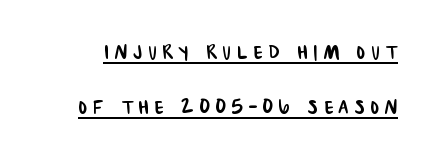
Q: Is the text underlined? A: Yes.
Q: Is the spacing between letters normal or unusually wide? A: Unusually wide.
Q: Is the spacing between lines tight, normal or loose? A: Loose.
